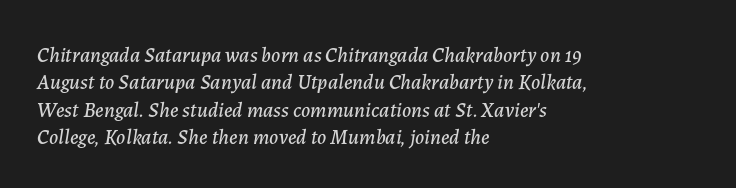
An italicized treatment has been applied to the whole sample. This rendering features lettering with no underline. The space between consecutive lines is moderate. The lines in this sample share a left origin and differ only in where they stop. The tracking reads as untouched default to a designer's eye.
